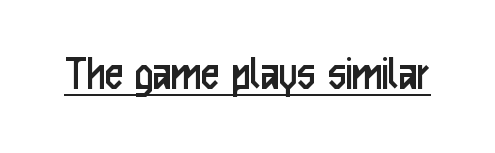
Does the lettering tilt? It doesn't — this is upright. The typeface has the unassuming heft of standard copy or less. Here the designer chose a conventional face with non-uniform glyph widths. The designer went with a sans here, leaving each stem footless.
